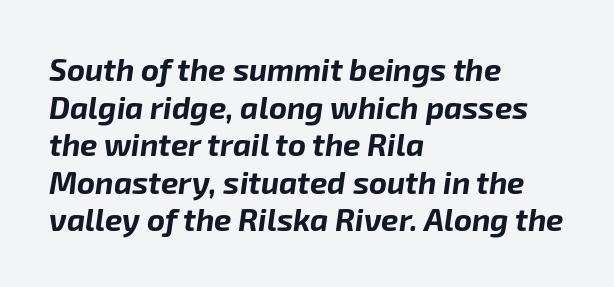
Q: Is the text bold? A: Yes.
Q: Is the text italic (slanted)? A: Yes, it leans right by about 8 degrees.
Q: Is the text underlined? A: No.
Q: How is the paragraph aligned? A: Left-aligned.
Q: Is the spacing between letters normal or unusually wide? A: Normal.
Q: Width (condensed, normal, or wide)? A: Normal.
Q: Stroke contrast? A: Low.
Q: x-height? A: Medium.
Q: Monospaced? A: No.
